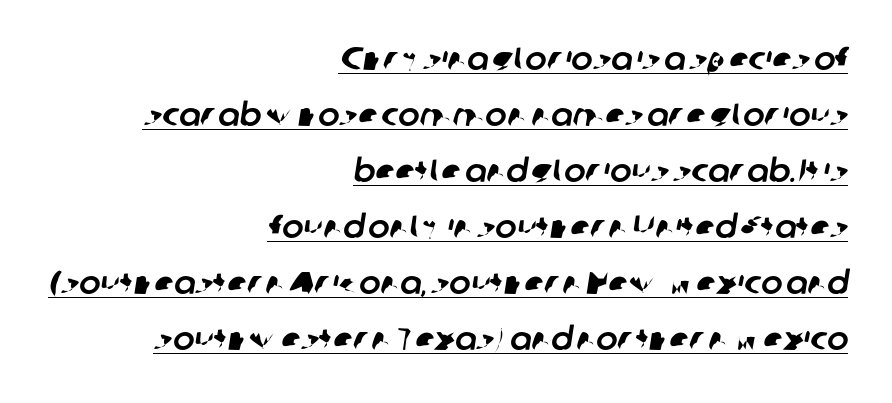
Grotesque or geometric, the face here clearly has no serifs. Here the designer chose a conventional face with non-uniform glyph widths. The lettering is marked with a stroke running underneath it. A typesetter would call this zero additional tracking. Line ends are locked; line starts wander.
